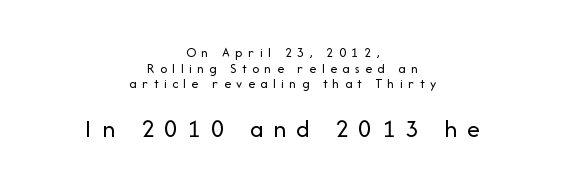
Is this a heavy cut? Hardly; it is regular or lighter. Compared with a flush-left layout, this one balances lines on the center instead. Characters remain perfectly vertical along every line. The composition opens small and finishes big. Decoration check: the copy has no underline.
